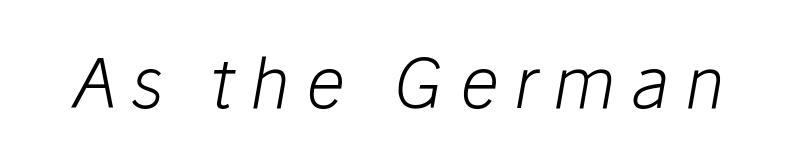
Q: Is the text bold? A: No.
Q: Is the text italic (slanted)? A: Yes, it leans right by about 10 degrees.
Q: Is the text underlined? A: No.
Q: Is the spacing between letters normal or unusually wide? A: Unusually wide.
Q: Width (condensed, normal, or wide)? A: Normal.
Q: Stroke contrast? A: Low.
Q: x-height? A: Medium.
Q: Monospaced? A: No.
